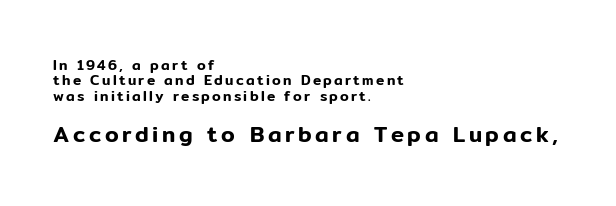
Every character sits straight up, as roman type does. Typeset ragged right — the left edge is the straight one. The more generous point size was reserved for the lower chunk. Each row of text sits above clean, open space. Summary of vertical rhythm: compact, with narrow interline spacing.
